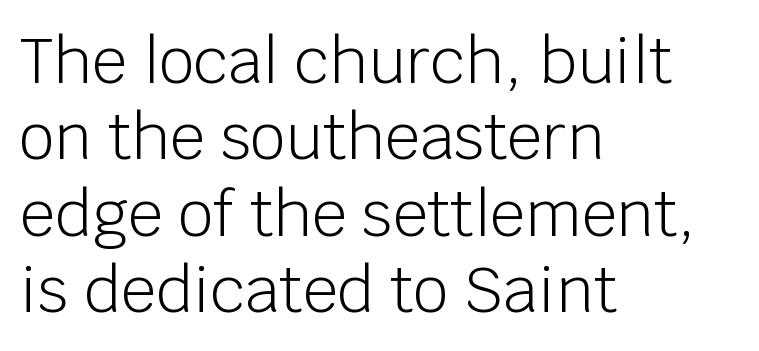
Q: Is the text bold? A: No.
Q: Is the text italic (slanted)? A: No, it is upright.
Q: Is the typeface a serif or a sans-serif typeface? A: Sans-serif.
Q: Is the text underlined? A: No.
Q: How is the paragraph aligned? A: Left-aligned.
Q: Is the spacing between letters normal or unusually wide? A: Normal.
Q: Width (condensed, normal, or wide)? A: Normal.
Q: Stroke contrast? A: Low.
Q: x-height? A: Large.
Q: Monospaced? A: No.
